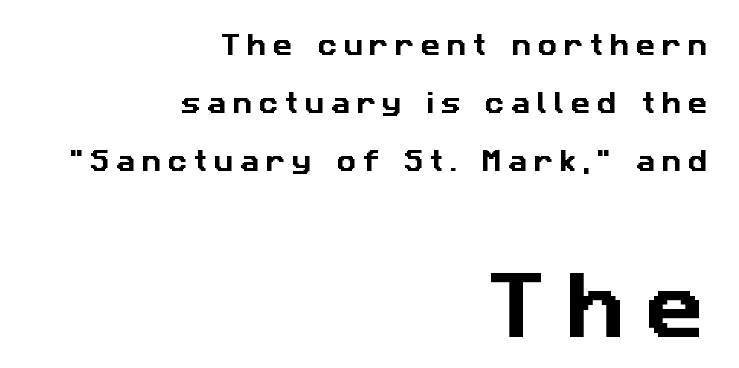
The image shows 73 px sans-serif type; set right-aligned, loose line spacing (2.42x), unusually wide letter spacing (+0.27 em), not underlined; the second (bottom) block is 3.04x larger; low stroke contrast and a medium x-height.
